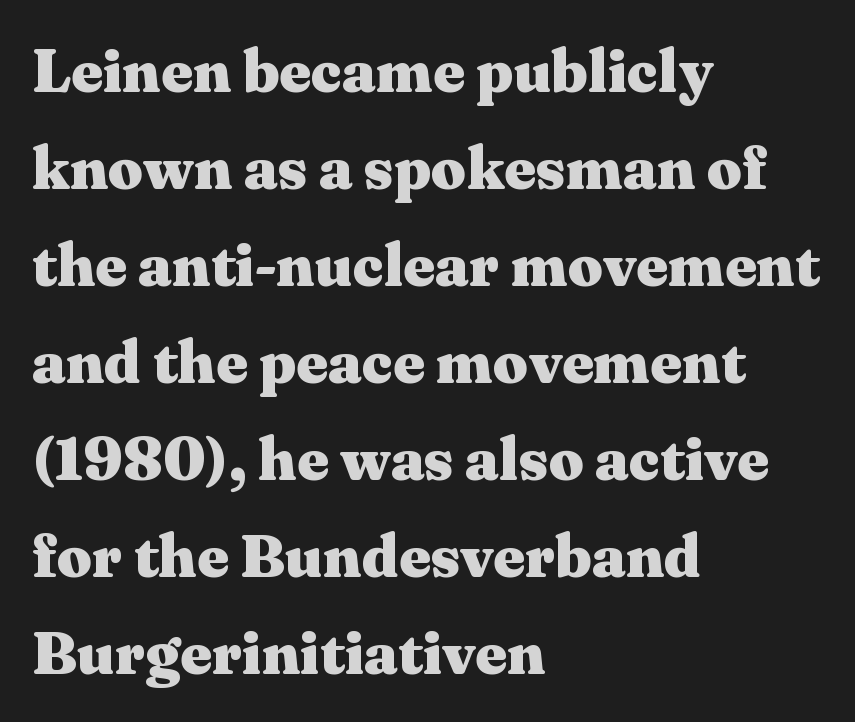
The image shows 61 px heavy, wide serif type, upright; set left-aligned, normal line spacing (1.59x), normal letter spacing, not underlined; medium stroke contrast and a medium x-height.
